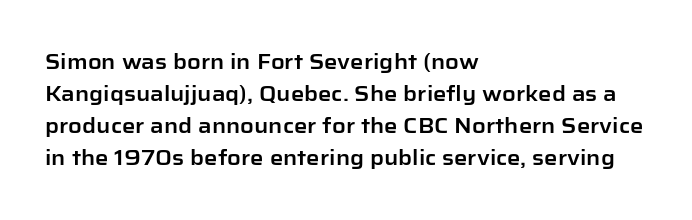
{"italic": "no", "underline": "no", "align": "left", "line_spacing": "normal", "line_spacing_ratio": 1.52, "letter_spacing": "normal", "letter_spacing_em": 0.0, "glyph_px": 21}
